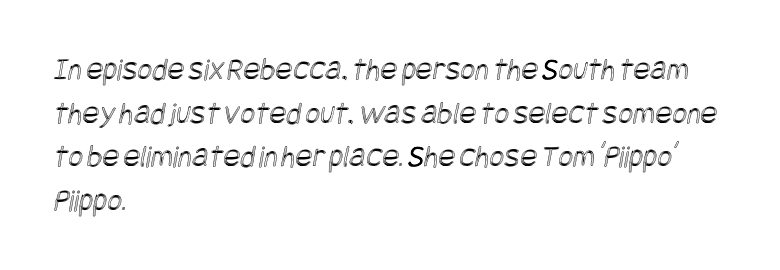
Type without underlining. The gaps between neighbouring characters are ordinary and unremarkable. The rendering uses a moderate line-height, typical for paragraphs. This rendering uses left alignment, leaving the right contour irregular.
